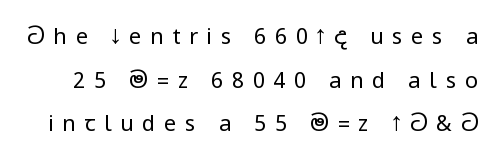
Q: Is the text bold? A: No.
Q: Is the text italic (slanted)? A: No, it is upright.
Q: Is the text underlined? A: No.
Q: Is the spacing between letters normal or unusually wide? A: Unusually wide.
Q: Is the spacing between lines tight, normal or loose? A: Loose.
